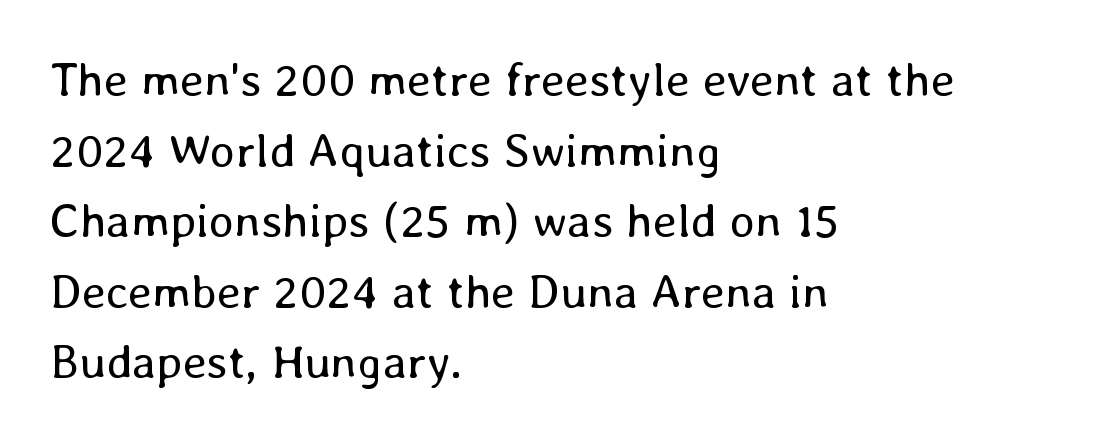
The image shows 48 px regular-weight type, upright; set left-aligned, normal line spacing (1.47x), normal letter spacing, not underlined; low stroke contrast and a medium x-height.
